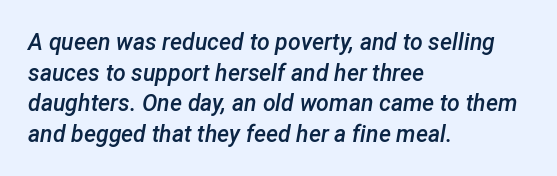
The rows are spaced the way most documents space them. Lines of text with bare space underneath. An italicized treatment has been applied to the whole sample. Each line starts at the same left margin while the right side varies.
